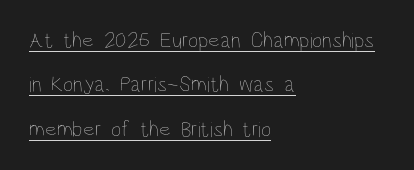
{"italic": "no", "bold": "no", "underline": "yes", "align": "left", "line_spacing": "loose", "line_spacing_ratio": 2.02, "letter_spacing": "normal", "letter_spacing_em": 0.0, "glyph_px": 22}
